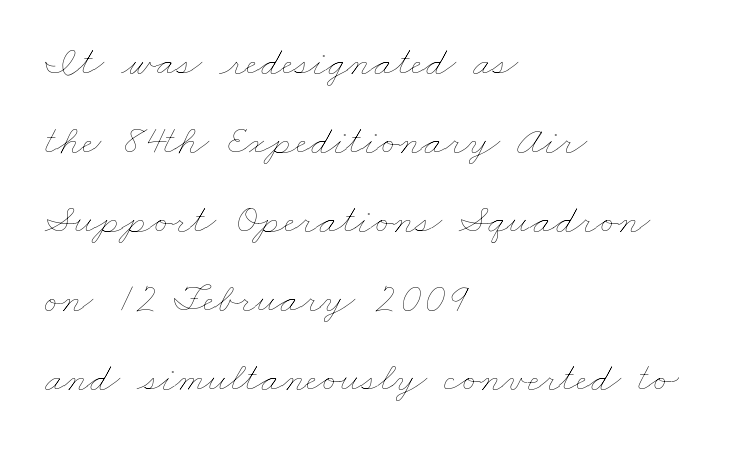
Q: Is the text bold? A: No.
Q: Is the text underlined? A: No.
Q: How is the paragraph aligned? A: Left-aligned.
Q: Is the spacing between letters normal or unusually wide? A: Normal.
Q: Width (condensed, normal, or wide)? A: Wide.
Q: Stroke contrast? A: Low.
Q: x-height? A: Small.
Q: Monospaced? A: No.
